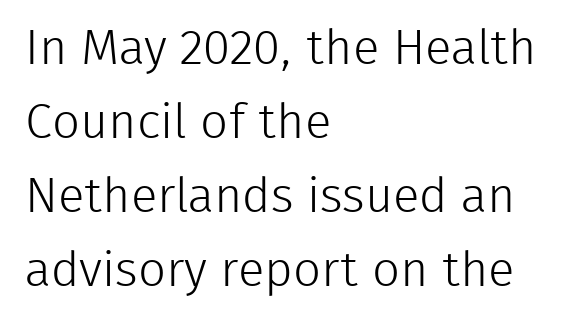
{"serif": "no", "italic": "no", "bold": "no", "weight": "light", "width": "normal", "stroke_contrast": "low", "x_height": "medium", "monospaced": "no", "underline": "no", "align": "left", "line_spacing": "normal", "line_spacing_ratio": 1.51, "letter_spacing": "normal", "letter_spacing_em": 0.0, "glyph_px": 49}
